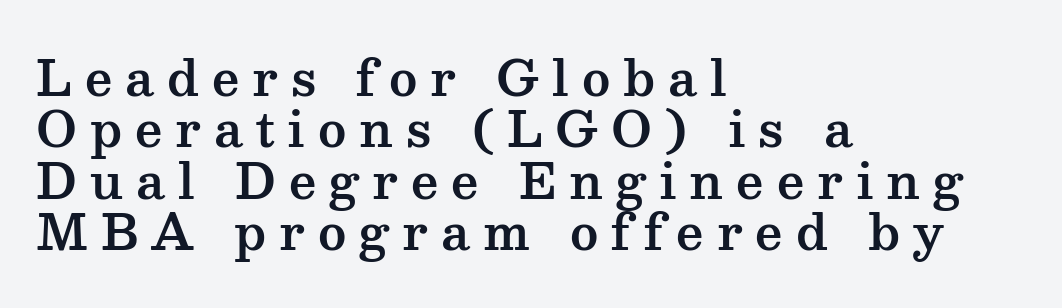
{"serif": "yes", "italic": "no", "width": "wide", "stroke_contrast": "medium", "x_height": "medium", "monospaced": "no", "underline": "no", "align": "left", "line_spacing": "tight", "line_spacing_ratio": 1.07, "letter_spacing": "wide", "letter_spacing_em": 0.27, "glyph_px": 48}
